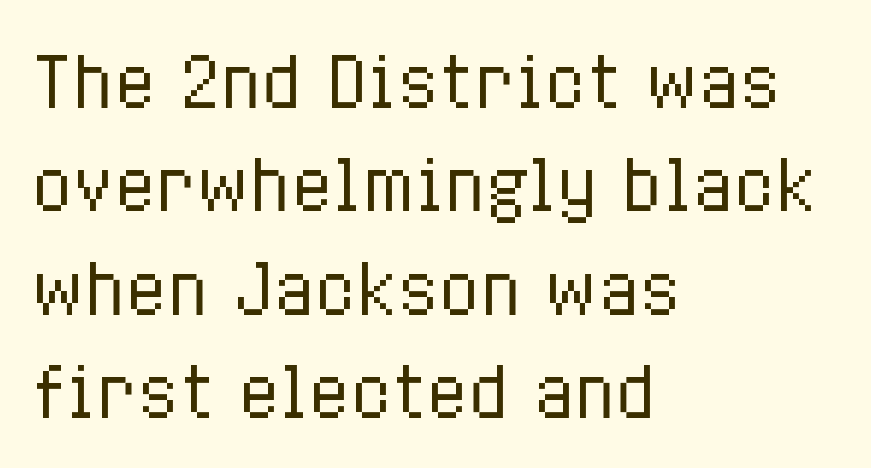
Note the varied advance widths — an 'i' is clearly narrower than an 'm'. The typesetting does not lean heavy: it is not bold. A roman cut, with each character standing at attention. Is the block centered? No — it sits flush against the left margin. Each word holds together tightly as a unit, with standard inter-letter gaps.
